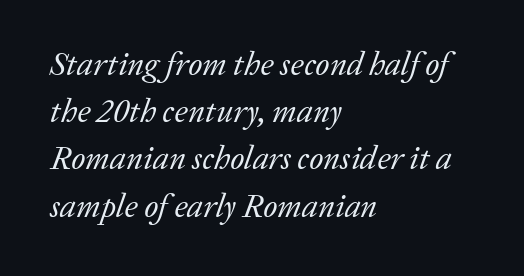
The image shows 33 px regular-weight serif type, italic (leaning right); set left-aligned, normal line spacing (1.43x), normal letter spacing, not underlined; low stroke contrast and a medium x-height.
